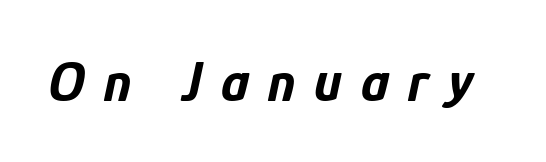
{"italic": "yes", "lean": "right", "slant_degrees": 12, "bold": "yes", "weight": "bold", "width": "condensed", "stroke_contrast": "low", "x_height": "medium", "monospaced": "no", "underline": "no", "letter_spacing": "wide", "letter_spacing_em": 0.33, "glyph_px": 58}
